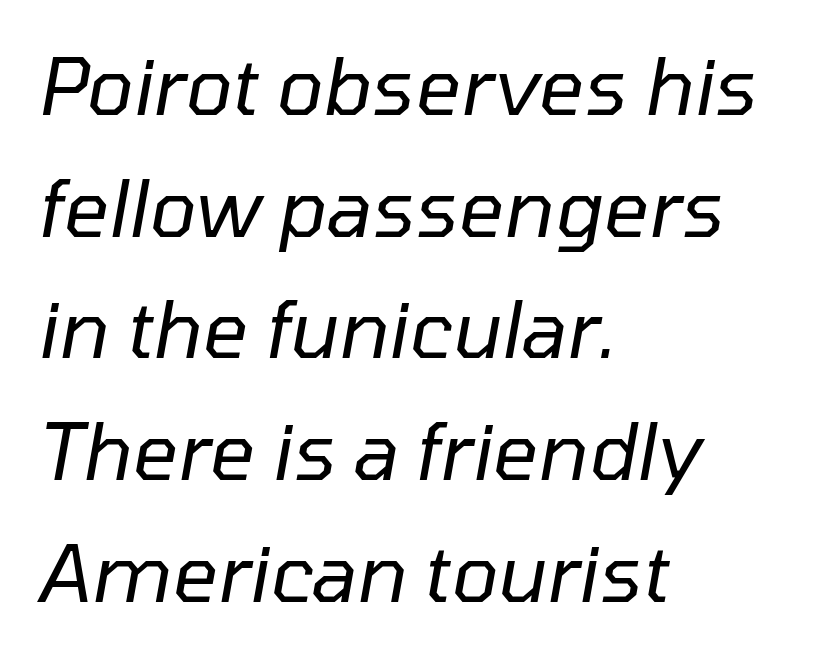
Q: Is the text bold? A: No.
Q: Is the text italic (slanted)? A: Yes, it leans right by about 10 degrees.
Q: Is the text underlined? A: No.
Q: How is the paragraph aligned? A: Left-aligned.
Q: Is the spacing between letters normal or unusually wide? A: Normal.
Q: Is the spacing between lines tight, normal or loose? A: Normal.
Q: Width (condensed, normal, or wide)? A: Normal.
Q: Stroke contrast? A: Low.
Q: x-height? A: Medium.
Q: Monospaced? A: No.
